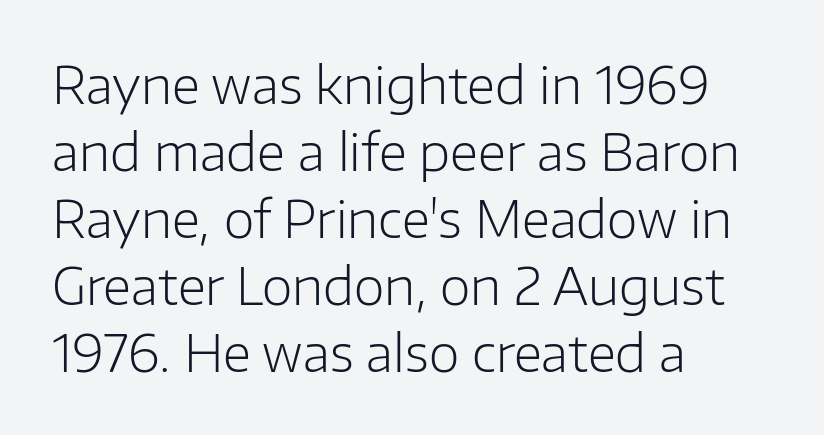
Q: Is the text bold? A: No.
Q: Is the text italic (slanted)? A: No, it is upright.
Q: Is the typeface a serif or a sans-serif typeface? A: Sans-serif.
Q: Is the text underlined? A: No.
Q: How is the paragraph aligned? A: Left-aligned.
Q: Is the spacing between letters normal or unusually wide? A: Normal.
Q: Is the spacing between lines tight, normal or loose? A: Normal.
Q: Width (condensed, normal, or wide)? A: Normal.
Q: Stroke contrast? A: Low.
Q: x-height? A: Medium.
Q: Monospaced? A: No.
